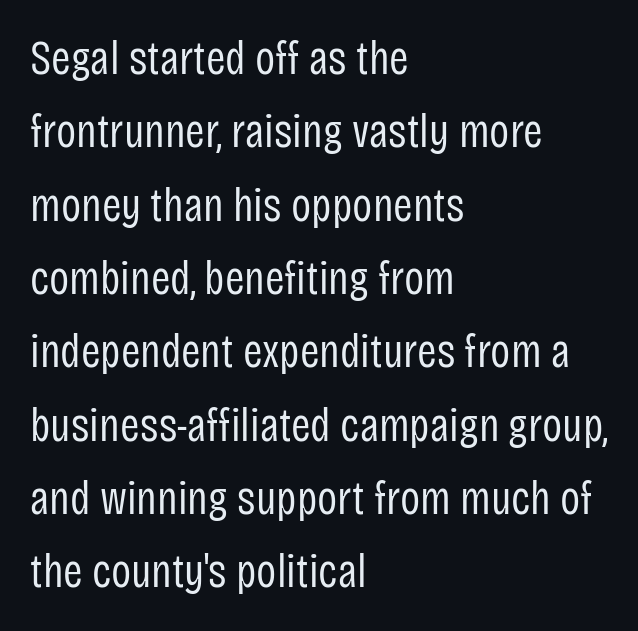
Q: Is the text bold? A: No.
Q: Is the text italic (slanted)? A: No, it is upright.
Q: Is the typeface a serif or a sans-serif typeface? A: Sans-serif.
Q: Is the text underlined? A: No.
Q: How is the paragraph aligned? A: Left-aligned.
Q: Is the spacing between letters normal or unusually wide? A: Normal.
Q: Is the spacing between lines tight, normal or loose? A: Normal.
Q: Width (condensed, normal, or wide)? A: Condensed.
Q: Stroke contrast? A: Low.
Q: x-height? A: Large.
Q: Monospaced? A: No.
